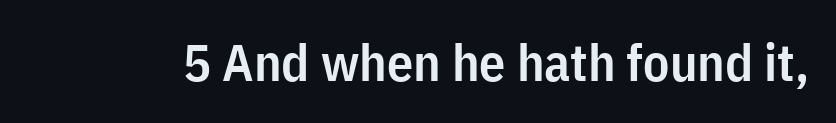
The image shows 52 px semibold, condensed sans-serif type, upright; set normal letter spacing, not underlined; low stroke contrast and a medium x-height.
